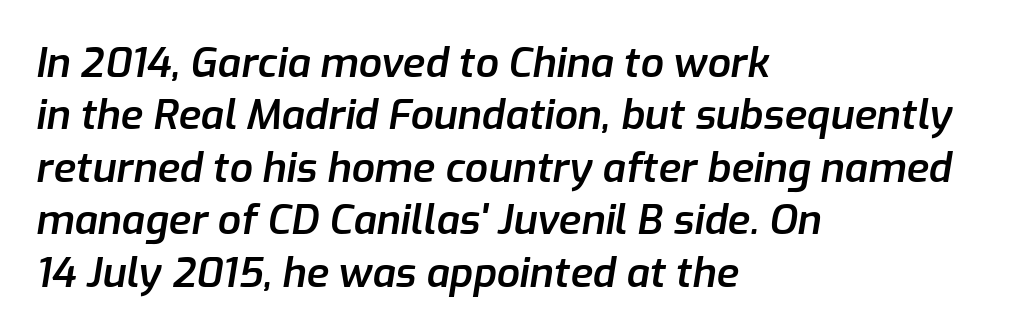
Q: Is the text bold? A: Semi-bold.
Q: Is the text italic (slanted)? A: Yes, it leans right by about 9 degrees.
Q: Is the text underlined? A: No.
Q: How is the paragraph aligned? A: Left-aligned.
Q: Is the spacing between letters normal or unusually wide? A: Normal.
Q: Is the spacing between lines tight, normal or loose? A: Normal.
Q: Width (condensed, normal, or wide)? A: Normal.
Q: Stroke contrast? A: Low.
Q: x-height? A: Medium.
Q: Monospaced? A: No.
